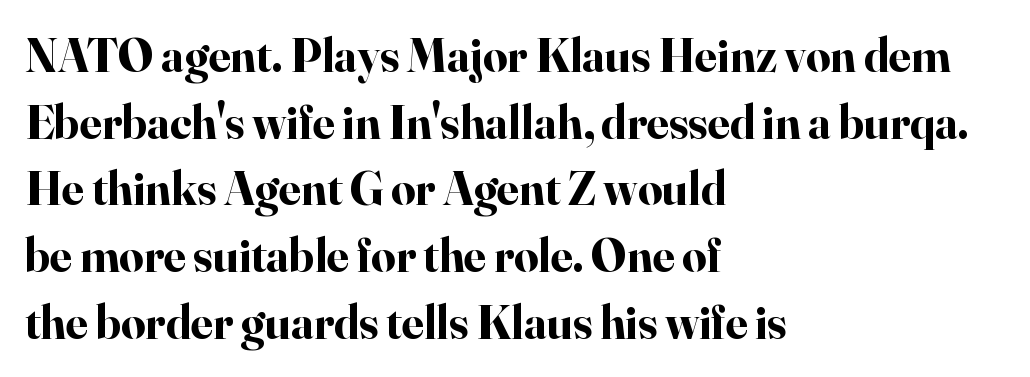
Q: Is the text bold? A: Yes.
Q: Is the text italic (slanted)? A: No, it is upright.
Q: Is the typeface a serif or a sans-serif typeface? A: Serif.
Q: Is the text underlined? A: No.
Q: How is the paragraph aligned? A: Left-aligned.
Q: Is the spacing between letters normal or unusually wide? A: Normal.
Q: Is the spacing between lines tight, normal or loose? A: Normal.
Q: Width (condensed, normal, or wide)? A: Normal.
Q: Stroke contrast? A: High.
Q: x-height? A: Small.
Q: Monospaced? A: No.
